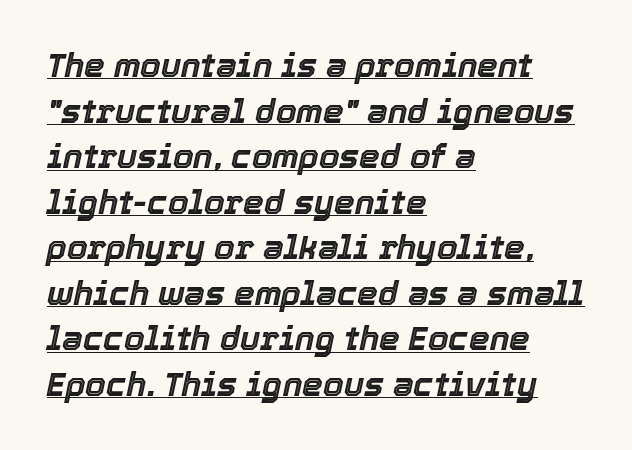
The image shows 33 px text type, italic (leaning right); set left-aligned, normal line spacing (1.38x), normal letter spacing, underlined; a medium x-height.
